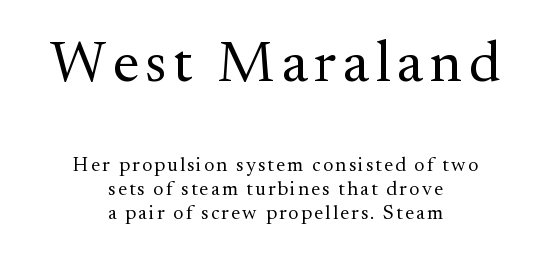
The image shows 59 px regular-weight serif type, upright; set centered, line spacing 1.21x, not underlined; the first (top) block is 2.95x larger; medium stroke contrast and a small x-height.
